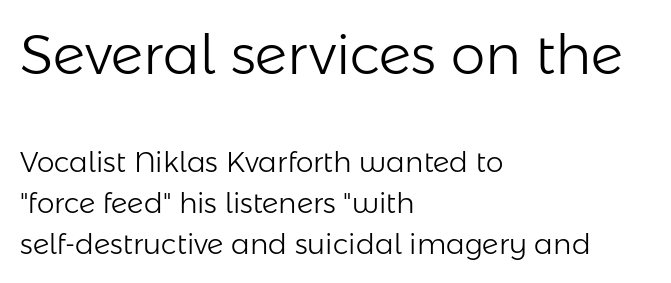
{"serif": "no", "italic": "no", "bold": "no", "weight": "light", "width": "normal", "stroke_contrast": "low", "x_height": "medium", "monospaced": "no", "underline": "no", "align": "left", "line_spacing": "normal", "line_spacing_ratio": 1.46, "letter_spacing": "normal", "letter_spacing_em": 0.0, "larger_block": "first", "size_ratio": 1.96, "glyph_px": 55}
